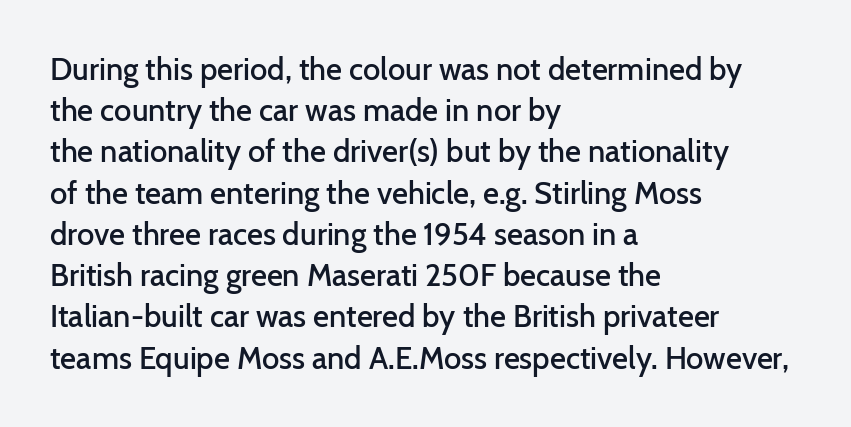
{"serif": "no", "italic": "no", "bold": "semi", "weight": "semibold", "width": "normal", "stroke_contrast": "low", "x_height": "medium", "monospaced": "no", "underline": "no", "align": "left", "line_spacing": "normal", "line_spacing_ratio": 1.33, "letter_spacing": "normal", "letter_spacing_em": 0.0, "glyph_px": 31}
